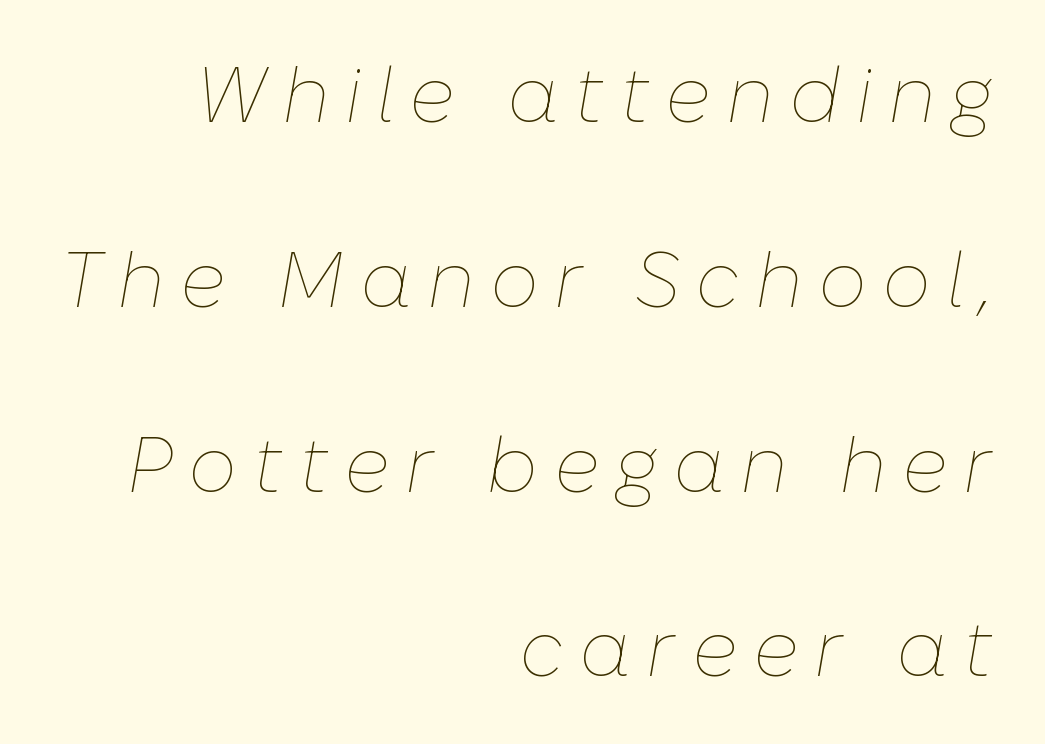
Q: Is the text bold? A: No.
Q: Is the text italic (slanted)? A: Yes, it leans right by about 10 degrees.
Q: Is the text underlined? A: No.
Q: How is the paragraph aligned? A: Right-aligned.
Q: Is the spacing between letters normal or unusually wide? A: Unusually wide.
Q: Is the spacing between lines tight, normal or loose? A: Loose.
Q: Width (condensed, normal, or wide)? A: Normal.
Q: Stroke contrast? A: Low.
Q: x-height? A: Medium.
Q: Monospaced? A: No.
